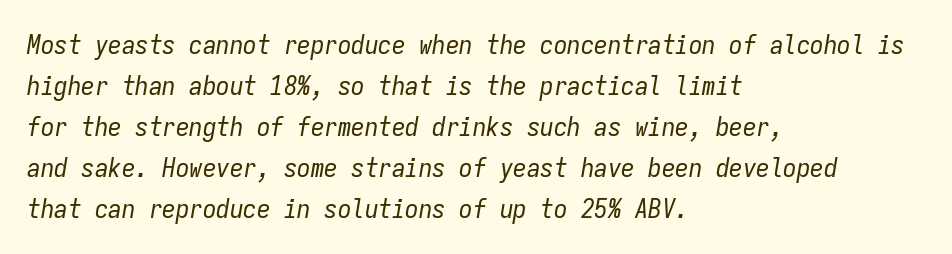
Q: Is the text bold? A: No.
Q: Is the text italic (slanted)? A: Yes, it leans right by about 9 degrees.
Q: Is the text underlined? A: No.
Q: How is the paragraph aligned? A: Left-aligned.
Q: Is the spacing between letters normal or unusually wide? A: Normal.
Q: Is the spacing between lines tight, normal or loose? A: Normal.
